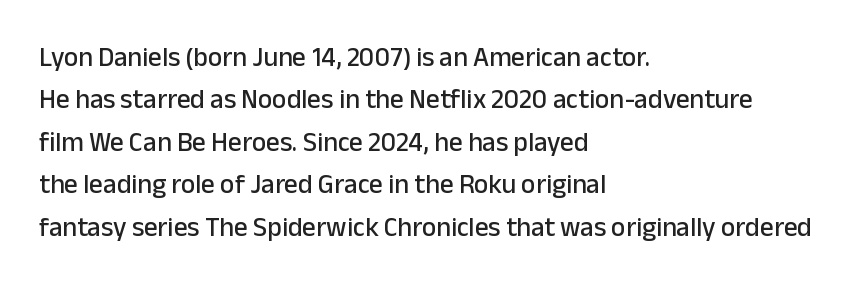
{"italic": "no", "underline": "no", "align": "left", "line_spacing": "normal", "line_spacing_ratio": 1.57, "letter_spacing": "normal", "letter_spacing_em": 0.0, "glyph_px": 27}
